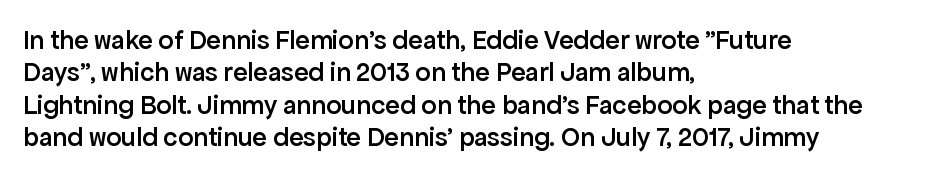
{"italic": "no", "bold": "semi", "underline": "no", "align": "left", "line_spacing_ratio": 1.2, "letter_spacing": "normal", "letter_spacing_em": 0.0, "glyph_px": 27}
